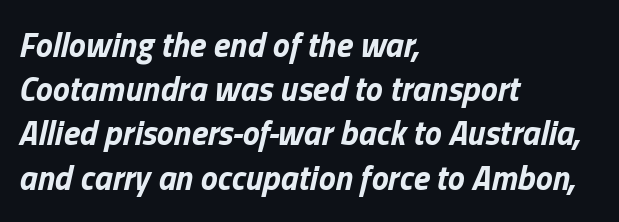
{"italic": "yes", "lean": "right", "slant_degrees": 13, "bold": "yes", "weight": "bold", "width": "normal", "stroke_contrast": "low", "x_height": "medium", "monospaced": "no", "underline": "no", "align": "left", "line_spacing": "normal", "line_spacing_ratio": 1.3, "letter_spacing": "normal", "letter_spacing_em": 0.0, "glyph_px": 34}
